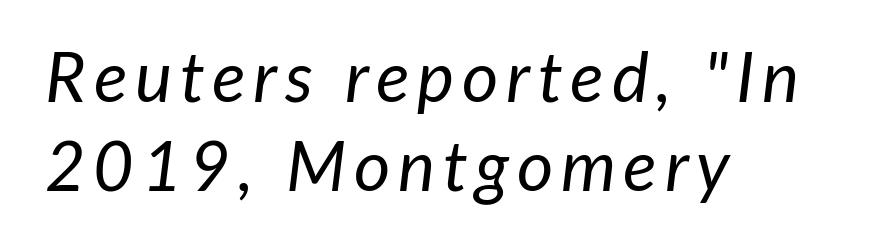
Q: Is the text bold? A: No.
Q: Is the text italic (slanted)? A: Yes, it leans right by about 7 degrees.
Q: Is the text underlined? A: No.
Q: How is the paragraph aligned? A: Left-aligned.
Q: Is the spacing between lines tight, normal or loose? A: Normal.
Q: Width (condensed, normal, or wide)? A: Normal.
Q: Stroke contrast? A: Low.
Q: x-height? A: Medium.
Q: Monospaced? A: No.
